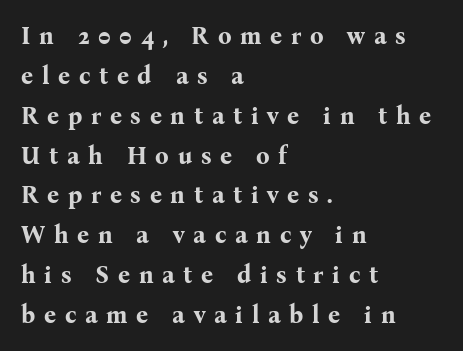
{"italic": "no", "bold": "yes", "underline": "no", "align": "left", "line_spacing": "normal", "line_spacing_ratio": 1.66, "letter_spacing": "wide", "letter_spacing_em": 0.36, "glyph_px": 24}
